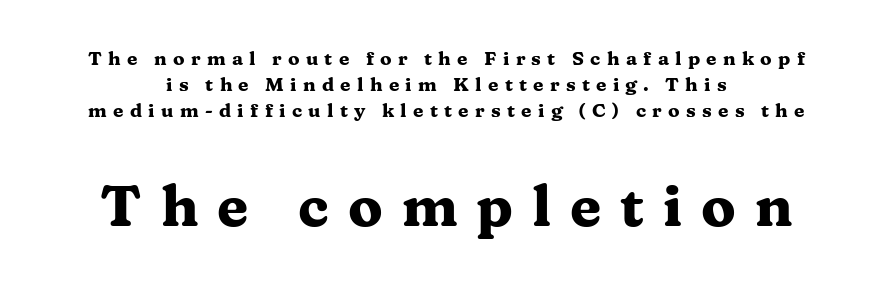
The image shows 57 px heavy, wide serif type, upright; set centered, normal line spacing (1.37x), unusually wide letter spacing (+0.33 em), not underlined; the second (bottom) block is 3.0x larger; medium stroke contrast and a medium x-height.
